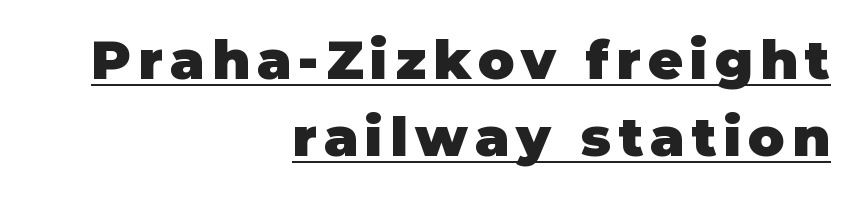
The ragged edge is on the left, which tells us the setting is flush right. The text was rendered using a sans face with plain stroke endings. Like a heading marked for emphasis, these lines bear an underscore. Horizontal bands of white between lines are of average thickness. Ordinary non-slanted type is in use.
